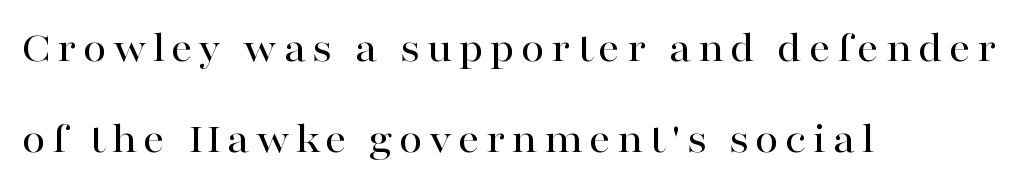
Q: Is the text italic (slanted)? A: No, it is upright.
Q: Is the typeface a serif or a sans-serif typeface? A: Serif.
Q: Is the text underlined? A: No.
Q: How is the paragraph aligned? A: Left-aligned.
Q: Is the spacing between lines tight, normal or loose? A: Loose.
Q: Width (condensed, normal, or wide)? A: Wide.
Q: Stroke contrast? A: High.
Q: x-height? A: Medium.
Q: Monospaced? A: No.
